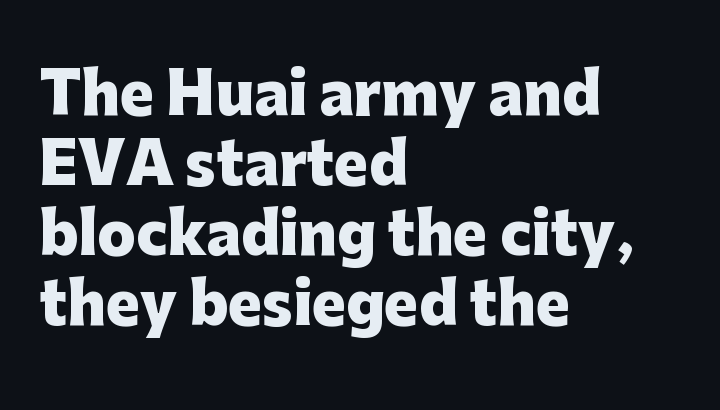
Does the lettering tilt? It doesn't — this is upright. The typesetter chose a ragged-right arrangement here. Set as a true bold cut, around the 700 mark. The rendering uses natural spacing where letterforms have individual widths. Descenders are the only things crossing below the line.
